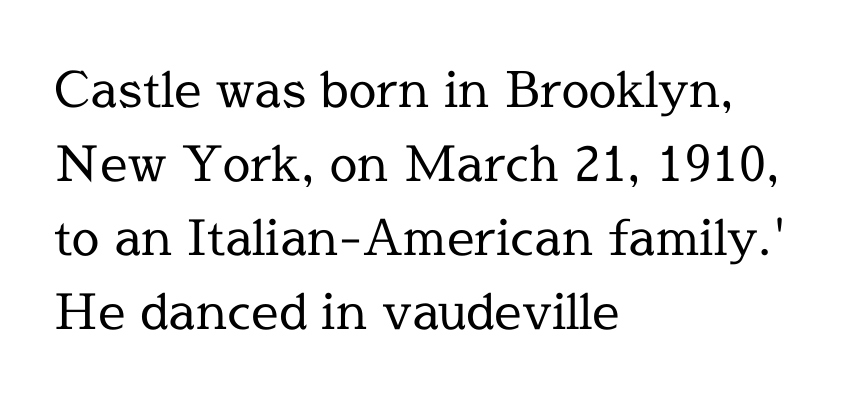
The image shows 49 px regular-weight serif type, upright; set left-aligned, normal line spacing (1.51x), normal letter spacing, not underlined; a medium x-height.
